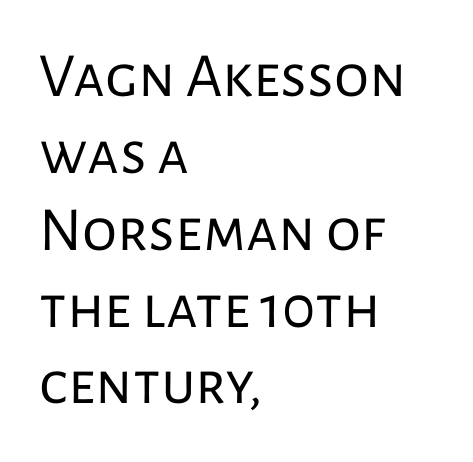
Q: Is the text bold? A: No.
Q: Is the text italic (slanted)? A: No, it is upright.
Q: Is the typeface a serif or a sans-serif typeface? A: Sans-serif.
Q: Is the text underlined? A: No.
Q: How is the paragraph aligned? A: Left-aligned.
Q: Is the spacing between letters normal or unusually wide? A: Normal.
Q: Width (condensed, normal, or wide)? A: Normal.
Q: Stroke contrast? A: Low.
Q: x-height? A: Medium.
Q: Monospaced? A: No.
